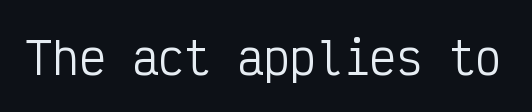
The image shows 44 px regular-weight, condensed sans-serif type, upright, monospaced; set normal letter spacing, not underlined; low stroke contrast and a medium x-height.
